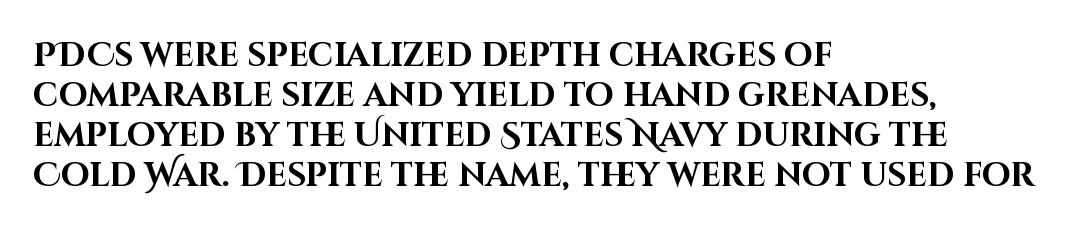
Q: Is the text bold? A: Yes.
Q: Is the text italic (slanted)? A: No, it is upright.
Q: Is the typeface a serif or a sans-serif typeface? A: Sans-serif.
Q: Is the text underlined? A: No.
Q: How is the paragraph aligned? A: Left-aligned.
Q: Is the spacing between letters normal or unusually wide? A: Normal.
Q: Width (condensed, normal, or wide)? A: Normal.
Q: Stroke contrast? A: High.
Q: x-height? A: Large.
Q: Monospaced? A: No.
